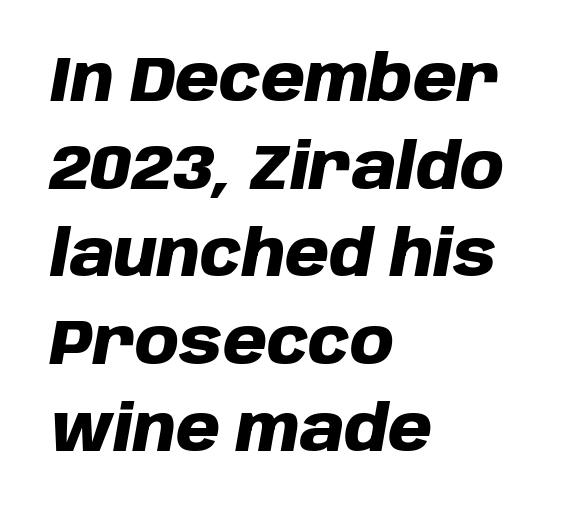
The image shows 63 px heavy type, italic (leaning right); set left-aligned, normal line spacing (1.39x), normal letter spacing, not underlined; low stroke contrast and a large x-height.
